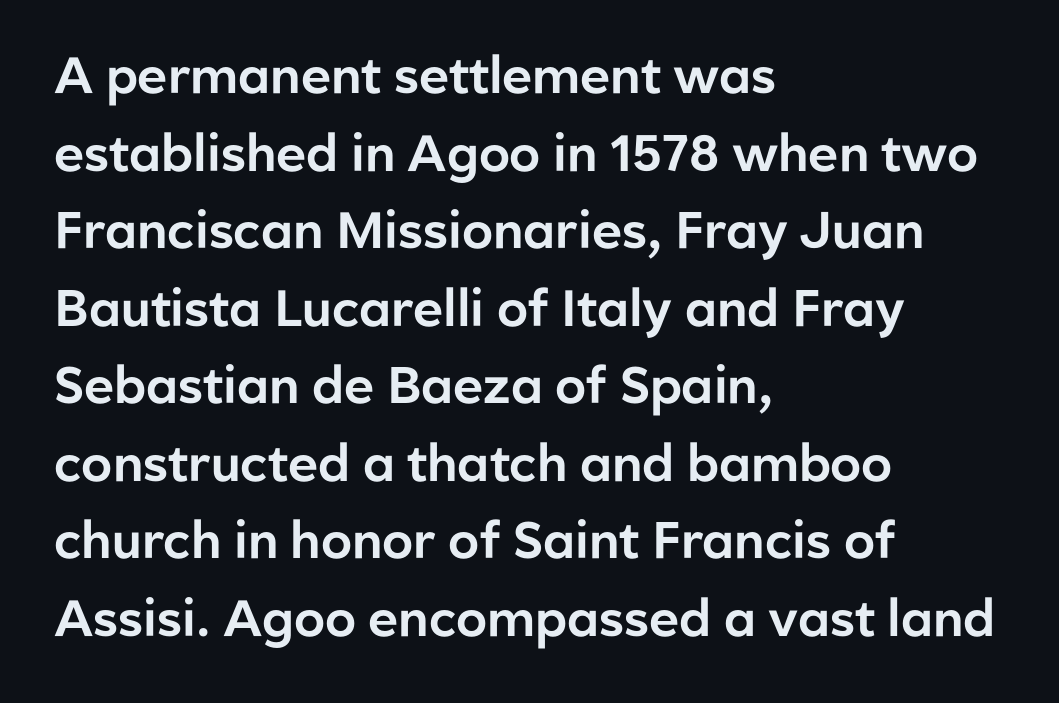
{"serif": "no", "italic": "no", "width": "normal", "stroke_contrast": "low", "x_height": "medium", "monospaced": "no", "underline": "no", "align": "left", "line_spacing": "normal", "line_spacing_ratio": 1.52, "letter_spacing": "normal", "letter_spacing_em": 0.0, "glyph_px": 51}
